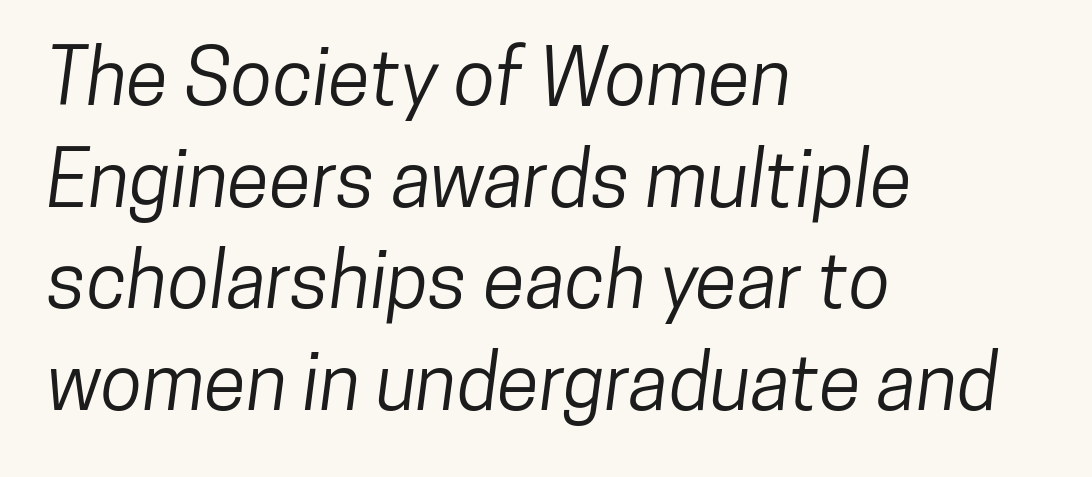
Is this a fixed-width face? No — the glyphs have proportional, varying widths. Letter spacing: default. Each letter's strokes conclude bluntly, with no projecting serifs. The vertical gap from one line to the next is medium. Typeset ragged right — the left edge is the straight one.
